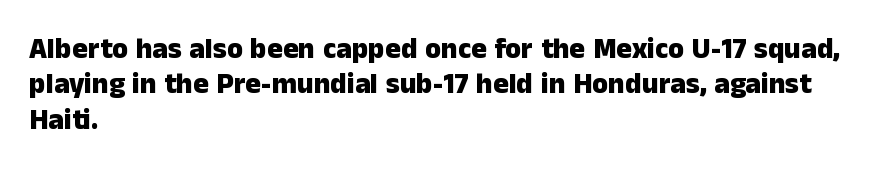
{"serif": "no", "italic": "no", "bold": "yes", "weight": "heavy", "width": "normal", "stroke_contrast": "low", "x_height": "medium", "monospaced": "no", "underline": "no", "align": "left", "line_spacing_ratio": 1.22, "letter_spacing": "normal", "letter_spacing_em": 0.0, "glyph_px": 29}
